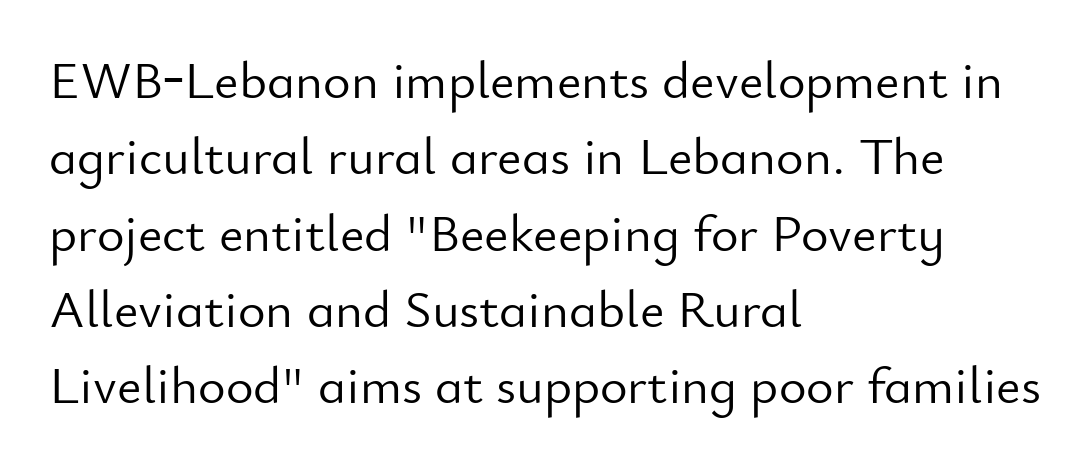
{"serif": "no", "italic": "no", "bold": "no", "weight": "light", "width": "normal", "stroke_contrast": "low", "x_height": "small", "monospaced": "no", "underline": "no", "align": "left", "line_spacing": "normal", "line_spacing_ratio": 1.44, "letter_spacing": "normal", "letter_spacing_em": 0.0, "glyph_px": 53}
